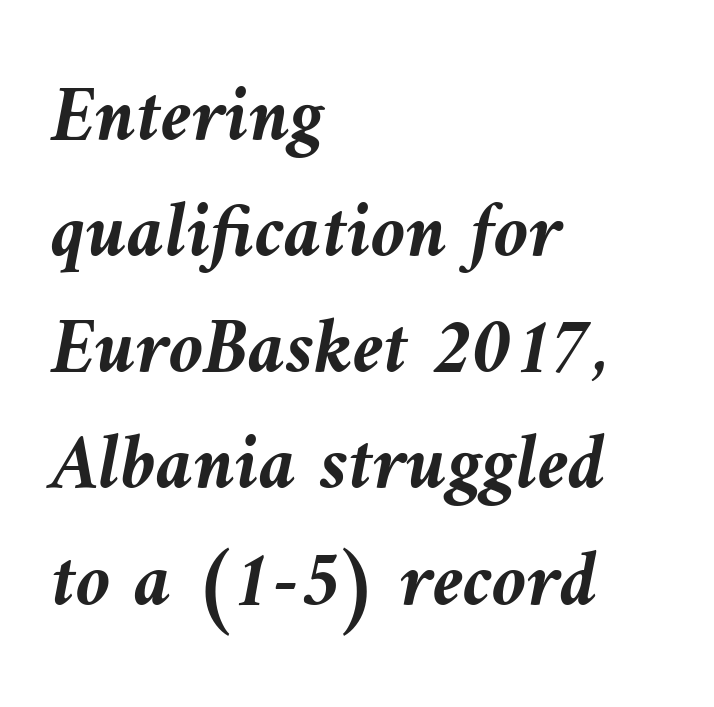
Quick note: interline space is typical. Layout note: lines flush left. An italicized treatment has been applied to the whole sample. Spacing between characters is what you'd get straight out of the box. Heavy-handed strokes throughout: this text is bold.
